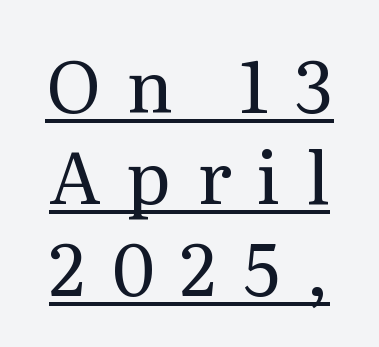
Character widths vary here, with narrow letters taking less room than wide ones. Characters follow at a spacing far wider than the type designer built in. What decoration does the sample have? An underline. This is serif lettering, the kind often seen in printed books.
